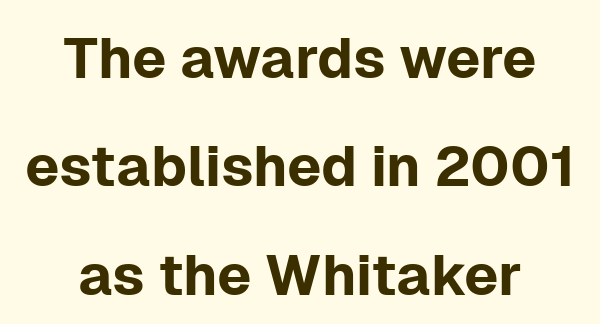
{"serif": "no", "italic": "no", "width": "normal", "stroke_contrast": "low", "x_height": "medium", "monospaced": "no", "underline": "no", "align": "center", "line_spacing": "loose", "line_spacing_ratio": 1.9, "letter_spacing": "normal", "letter_spacing_em": 0.0, "glyph_px": 57}
